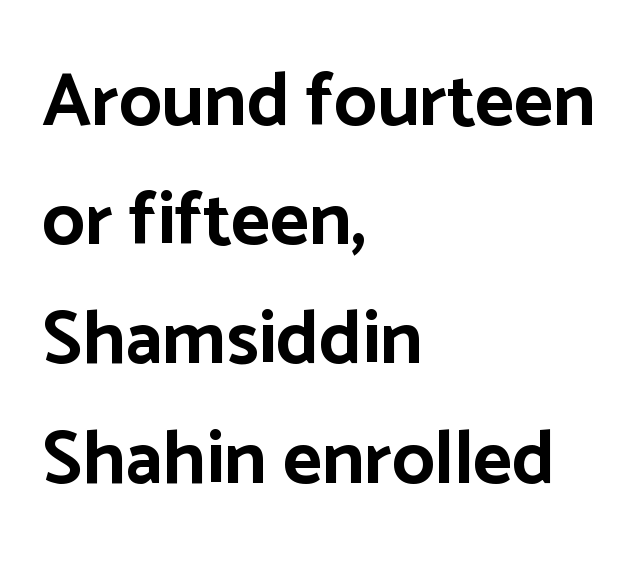
Q: Is the text bold? A: Yes.
Q: Is the text italic (slanted)? A: No, it is upright.
Q: Is the typeface a serif or a sans-serif typeface? A: Sans-serif.
Q: Is the text underlined? A: No.
Q: How is the paragraph aligned? A: Left-aligned.
Q: Is the spacing between letters normal or unusually wide? A: Normal.
Q: Is the spacing between lines tight, normal or loose? A: Normal.
Q: Width (condensed, normal, or wide)? A: Normal.
Q: Stroke contrast? A: Low.
Q: x-height? A: Medium.
Q: Monospaced? A: No.
